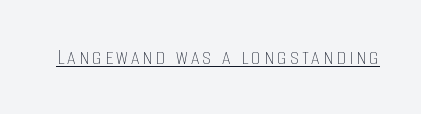
The image shows 24 px text type, upright; set underlined.
